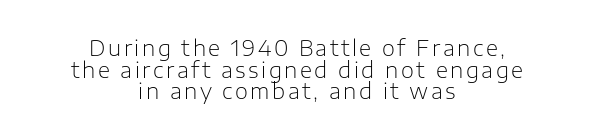
Q: Is the text bold? A: No.
Q: Is the text italic (slanted)? A: No, it is upright.
Q: Is the text underlined? A: No.
Q: How is the paragraph aligned? A: Centered.
Q: Is the spacing between lines tight, normal or loose? A: Tight.
